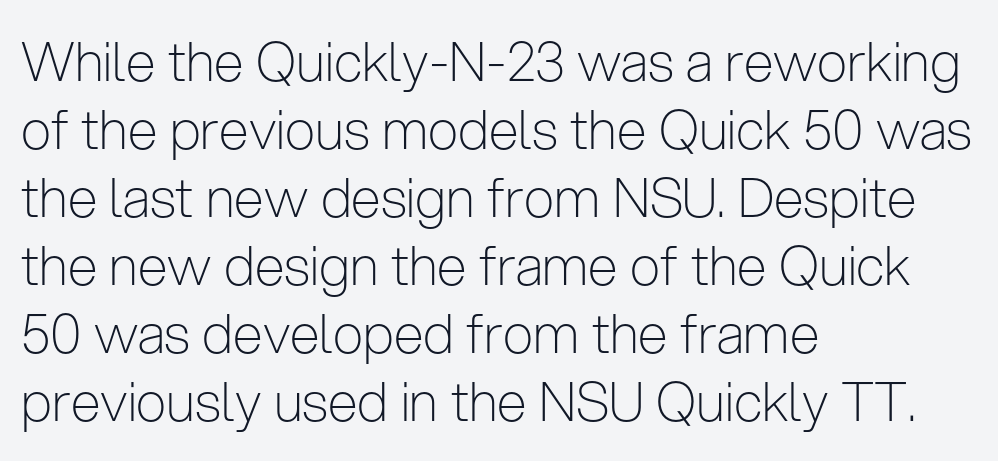
{"serif": "no", "italic": "no", "bold": "no", "weight": "light", "width": "condensed", "stroke_contrast": "low", "x_height": "medium", "monospaced": "no", "underline": "no", "align": "left", "line_spacing": "normal", "line_spacing_ratio": 1.26, "letter_spacing": "normal", "letter_spacing_em": 0.0, "glyph_px": 54}
